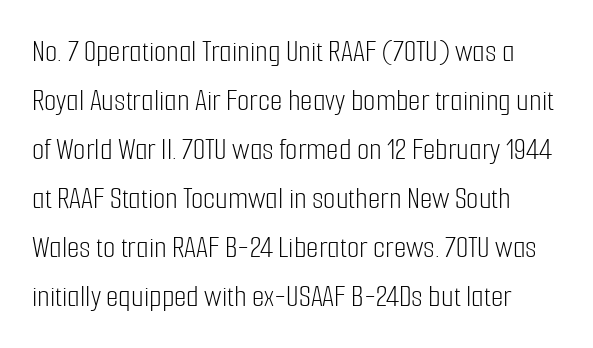
Weight class: somewhere from thin through regular. Is there much room between lines? A standard amount, neither cramped nor airy. In terms of posture, this sample is upright. A sans-serif font was chosen for this passage. The passage shown is typed in a proportional face where columns would drift. Each word holds together tightly as a unit, with standard inter-letter gaps.
